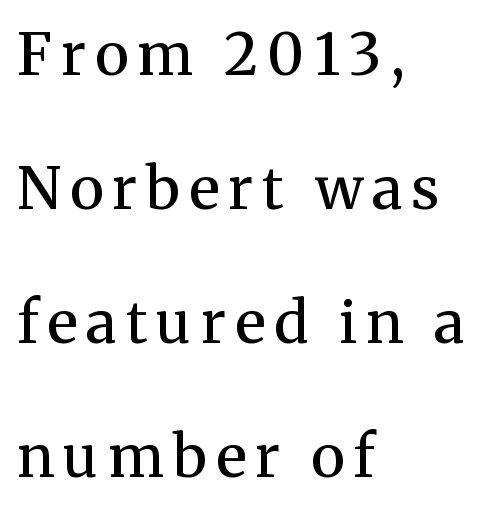
{"serif": "yes", "italic": "no", "bold": "semi", "weight": "semibold", "width": "normal", "stroke_contrast": "medium", "x_height": "medium", "monospaced": "no", "underline": "no", "align": "left", "line_spacing": "loose", "line_spacing_ratio": 2.31, "glyph_px": 58}
